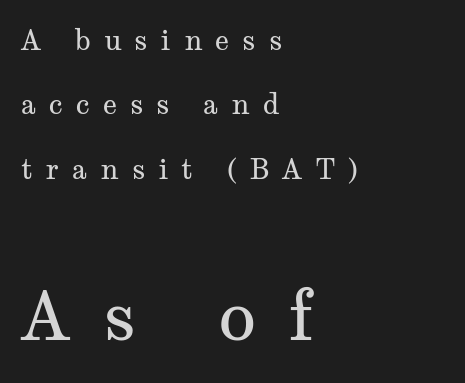
The image shows 69 px regular-weight, wide serif type, upright; set left-aligned, loose line spacing (2.3x), unusually wide letter spacing (+0.46 em), not underlined; the second (bottom) block is 2.46x larger; medium stroke contrast and a medium x-height.
